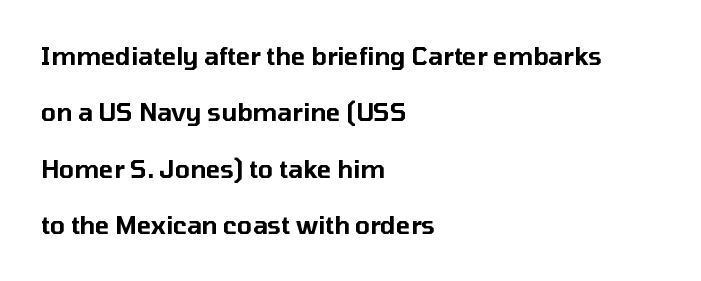
Letters rest on an invisible, unmarked baseline. The gaps between neighbouring characters are ordinary and unremarkable. When letters stand straight like this, we call the style roman or upright. Baseline-to-baseline distance is far greater than the letter height. Short and long lines alike share a common starting point at left.
